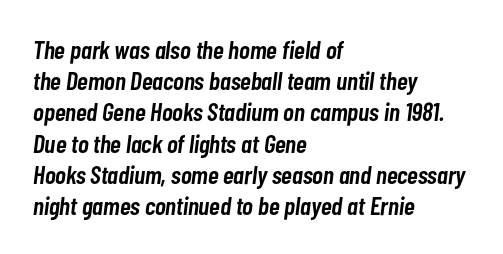
{"italic": "yes", "lean": "right", "slant_degrees": 7, "bold": "semi", "underline": "no", "align": "left", "line_spacing_ratio": 1.2, "letter_spacing": "normal", "letter_spacing_em": 0.0, "glyph_px": 26}
